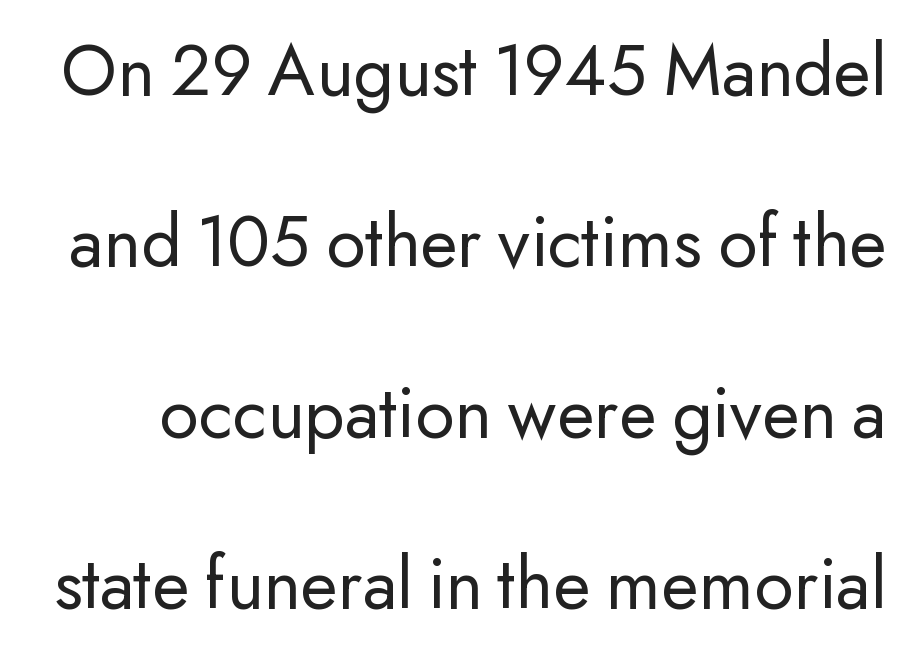
{"serif": "no", "italic": "no", "bold": "no", "weight": "regular", "width": "normal", "stroke_contrast": "low", "x_height": "small", "monospaced": "no", "underline": "no", "line_spacing": "loose", "line_spacing_ratio": 2.25, "letter_spacing": "normal", "letter_spacing_em": 0.0, "glyph_px": 76}
